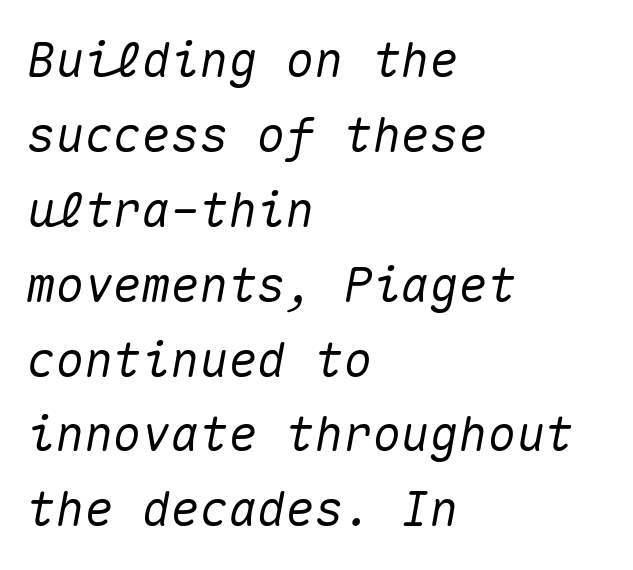
Q: Is the text italic (slanted)? A: Yes, it leans right by about 10 degrees.
Q: Is the text underlined? A: No.
Q: How is the paragraph aligned? A: Left-aligned.
Q: Is the spacing between letters normal or unusually wide? A: Normal.
Q: Is the spacing between lines tight, normal or loose? A: Normal.
Q: Width (condensed, normal, or wide)? A: Normal.
Q: Stroke contrast? A: Medium.
Q: x-height? A: Medium.
Q: Monospaced? A: Yes.
